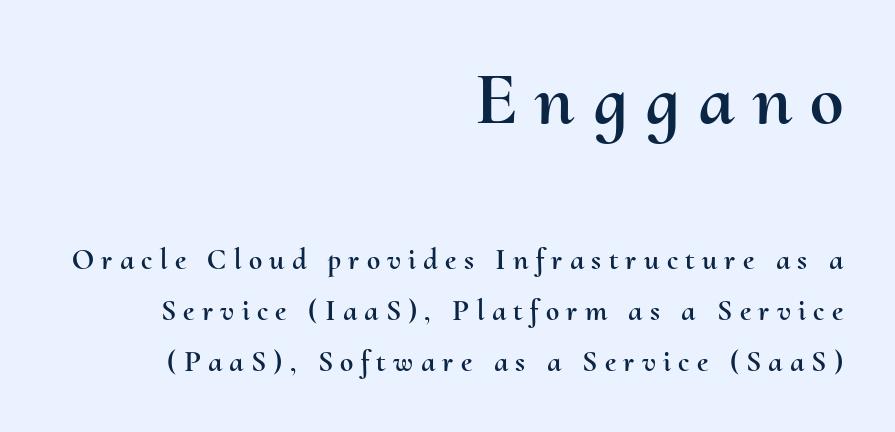
The block of text has a typical density, with ordinary space between rows. All the whitespace from short lines collects on the left. Underlining? Definitely not there. You could not count columns in this text — the font is proportionally spaced. You can tell it's not italic because the verticals are truly vertical.
